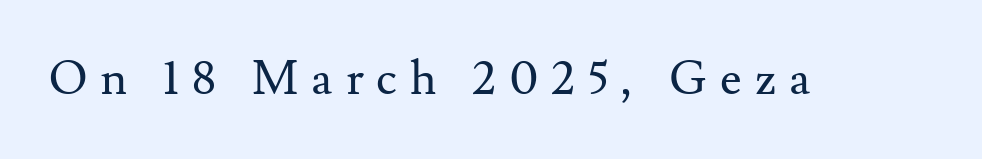
Do the characters align in a grid? No, the font is proportional. Do the letters lean? They stand straight. Inter-character spacing is expanded well beyond the font's built-in metrics. The characters are drawn with everyday or finer stroke widths. Regarding serifs, this sample has them.
